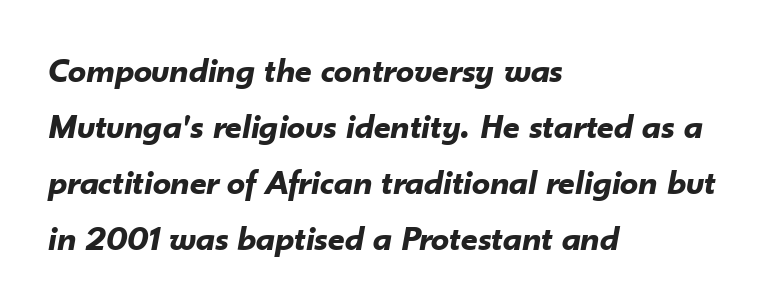
{"italic": "yes", "lean": "right", "slant_degrees": 10, "bold": "yes", "weight": "bold", "width": "normal", "stroke_contrast": "low", "x_height": "small", "monospaced": "no", "underline": "no", "align": "left", "line_spacing": "normal", "line_spacing_ratio": 1.56, "letter_spacing": "normal", "letter_spacing_em": 0.0, "glyph_px": 36}
